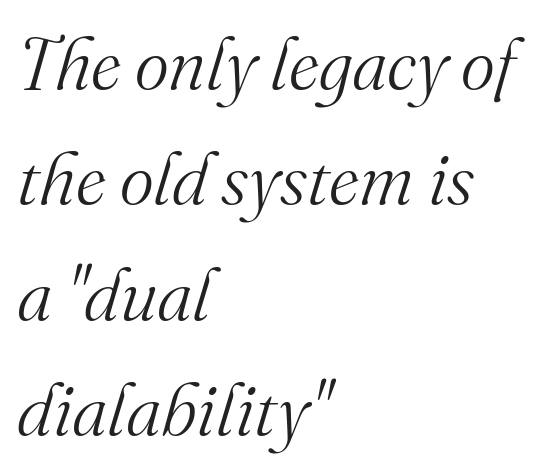
The image shows 73 px light serif type, italic (leaning right); set left-aligned, normal line spacing (1.58x), normal letter spacing, not underlined; medium stroke contrast and a small x-height.
